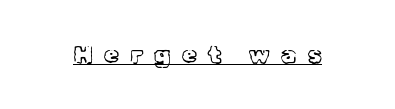
On a weight scale, this lands at 450 or below. These lines were composed using upright roman letters. How are the letters spaced? Widely, with obvious added tracking. Beneath each row of characters lies a ruled line.
